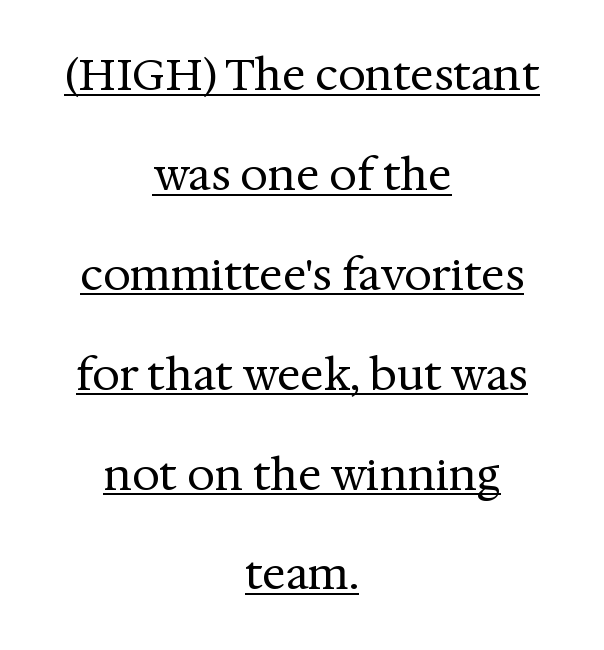
Q: Is the text bold? A: No.
Q: Is the text italic (slanted)? A: No, it is upright.
Q: Is the typeface a serif or a sans-serif typeface? A: Serif.
Q: Is the text underlined? A: Yes.
Q: How is the paragraph aligned? A: Centered.
Q: Is the spacing between letters normal or unusually wide? A: Normal.
Q: Is the spacing between lines tight, normal or loose? A: Loose.
Q: Width (condensed, normal, or wide)? A: Normal.
Q: Stroke contrast? A: Medium.
Q: x-height? A: Medium.
Q: Monospaced? A: No.
